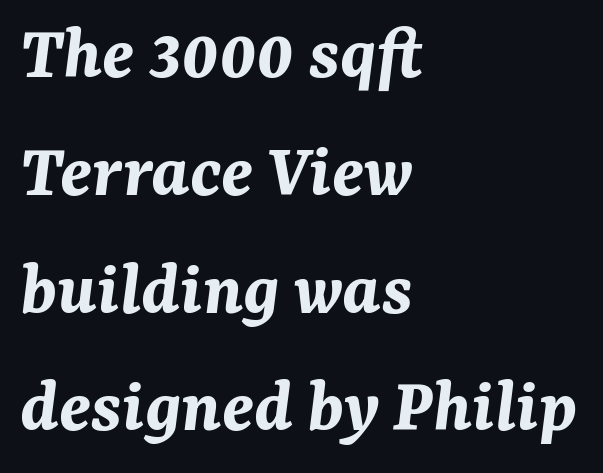
{"italic": "yes", "lean": "right", "slant_degrees": 7, "bold": "yes", "weight": "bold", "width": "normal", "stroke_contrast": "medium", "x_height": "medium", "monospaced": "no", "underline": "no", "align": "left", "line_spacing": "normal", "line_spacing_ratio": 1.51, "letter_spacing": "normal", "letter_spacing_em": 0.0, "glyph_px": 78}
